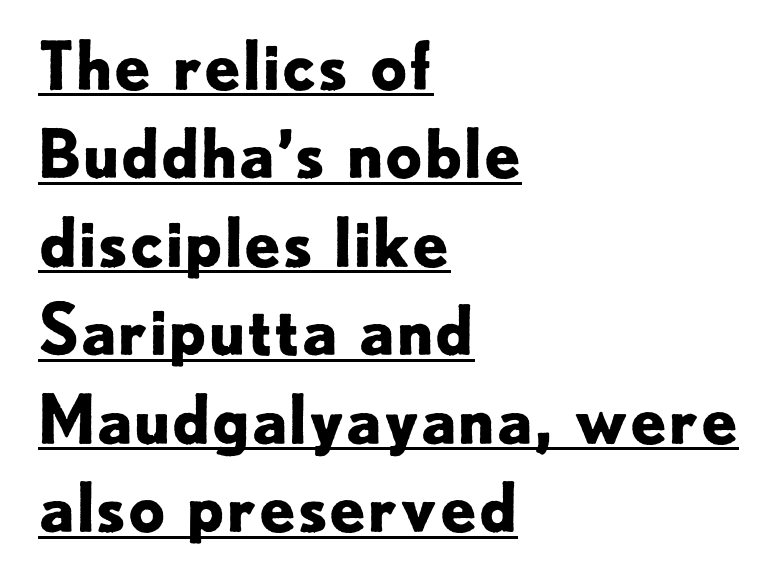
The image shows 66 px bold sans-serif type, upright; set left-aligned, normal line spacing (1.34x), normal letter spacing, underlined; low stroke contrast and a small x-height.
